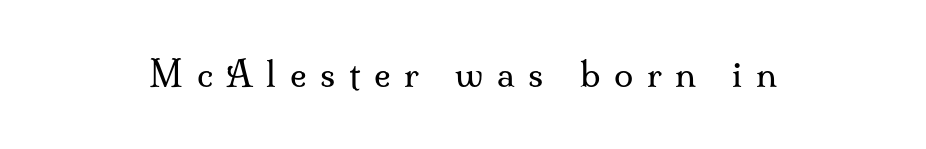
Q: Is the text bold? A: No.
Q: Is the text italic (slanted)? A: No, it is upright.
Q: Is the typeface a serif or a sans-serif typeface? A: Serif.
Q: Is the text underlined? A: No.
Q: Is the spacing between letters normal or unusually wide? A: Unusually wide.
Q: Width (condensed, normal, or wide)? A: Normal.
Q: Stroke contrast? A: Medium.
Q: x-height? A: Small.
Q: Monospaced? A: No.
